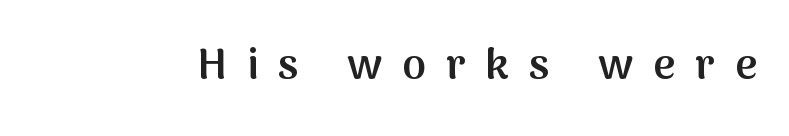
The font family rendered here belongs to the sans-serif group. Quick note: not italic, upright. Is this a fixed-width face? No — the glyphs have proportional, varying widths. Semibold letterforms, between regular and bold.
